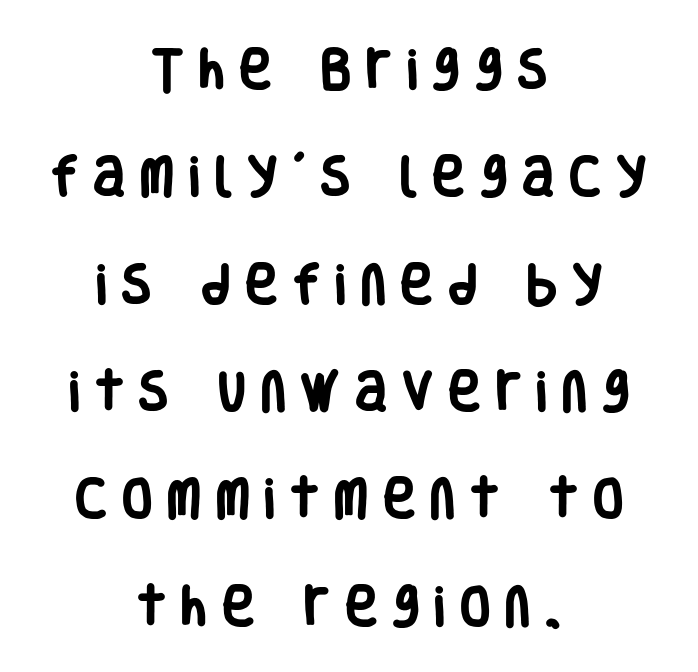
Q: Is the text bold? A: Yes.
Q: Is the text italic (slanted)? A: No, it is upright.
Q: Is the typeface a serif or a sans-serif typeface? A: Sans-serif.
Q: Is the text underlined? A: No.
Q: How is the paragraph aligned? A: Centered.
Q: Is the spacing between letters normal or unusually wide? A: Unusually wide.
Q: Is the spacing between lines tight, normal or loose? A: Loose.
Q: Width (condensed, normal, or wide)? A: Condensed.
Q: Stroke contrast? A: Low.
Q: x-height? A: Large.
Q: Monospaced? A: No.
